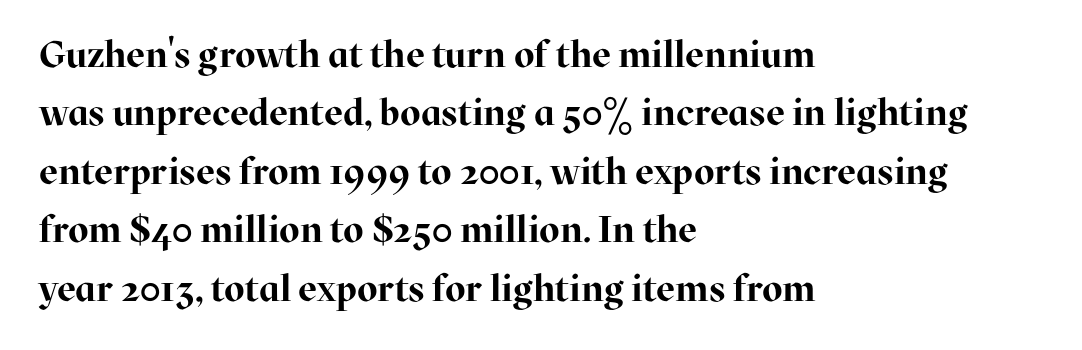
The image shows 37 px bold serif type, upright; set left-aligned, normal line spacing (1.58x), normal letter spacing, not underlined; high stroke contrast and a medium x-height.
